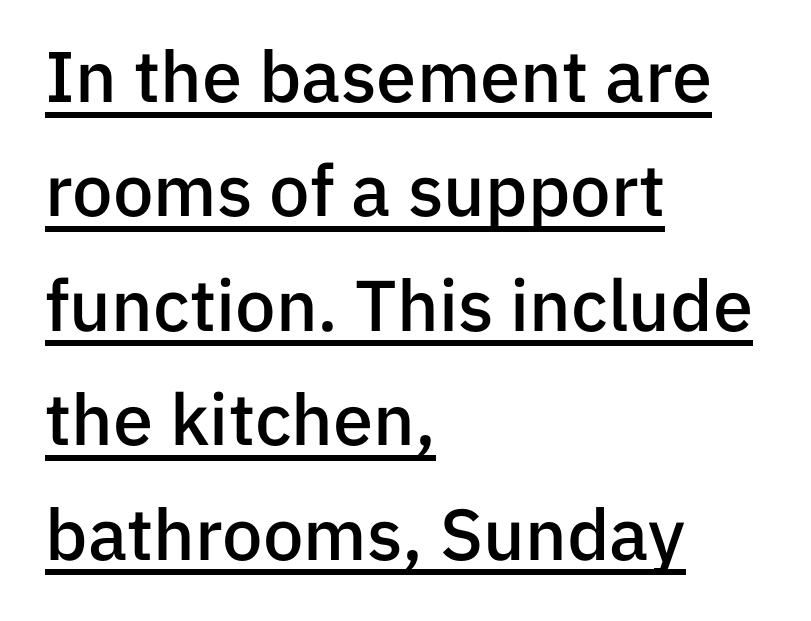
Q: Is the text bold? A: Semi-bold.
Q: Is the text italic (slanted)? A: No, it is upright.
Q: Is the typeface a serif or a sans-serif typeface? A: Sans-serif.
Q: Is the text underlined? A: Yes.
Q: How is the paragraph aligned? A: Left-aligned.
Q: Is the spacing between letters normal or unusually wide? A: Normal.
Q: Is the spacing between lines tight, normal or loose? A: Normal.
Q: Width (condensed, normal, or wide)? A: Normal.
Q: Stroke contrast? A: Low.
Q: x-height? A: Medium.
Q: Monospaced? A: No.
